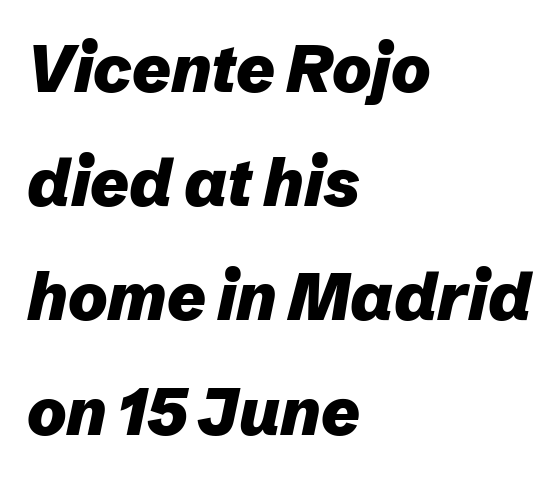
The paragraph shown leans on its left margin. Does extra space separate the letters? No, they use regular spacing. Yep, that's italic — everything's leaning. The passage shown is typed in a proportional face where columns would drift. A dark, heavy texture on the line: the type is bold. No word sits above an underline.
